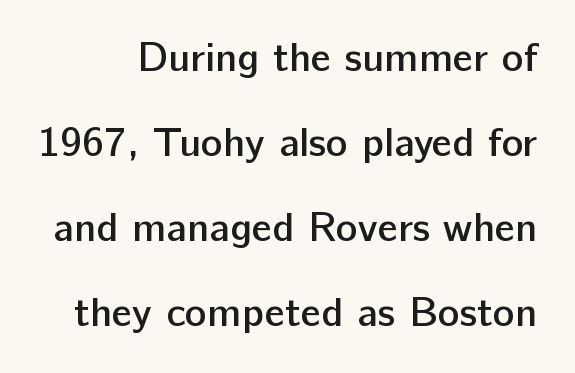
The image shows 41 px semibold sans-serif type, upright; set loose line spacing (2.07x), normal letter spacing, not underlined; low stroke contrast and a medium x-height.
